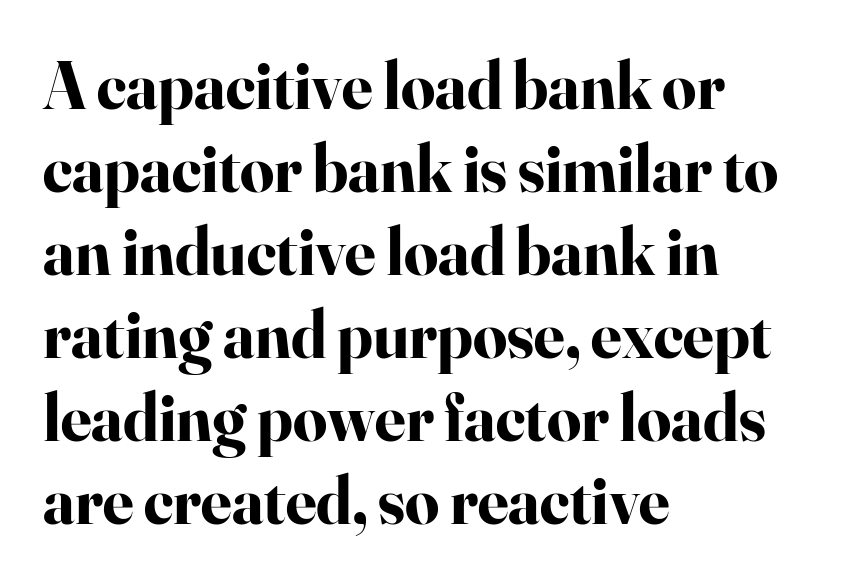
{"serif": "yes", "italic": "no", "bold": "yes", "weight": "bold", "width": "normal", "stroke_contrast": "high", "x_height": "small", "monospaced": "no", "underline": "no", "align": "left", "line_spacing_ratio": 1.24, "letter_spacing": "normal", "letter_spacing_em": 0.0, "glyph_px": 67}
